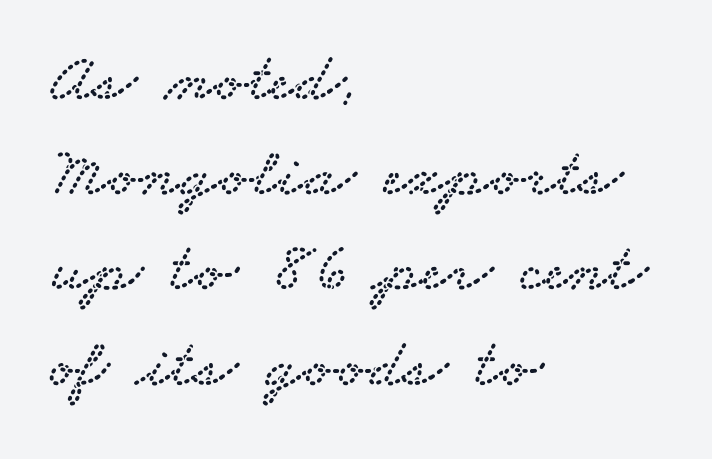
The image shows 70 px wide type; set left-aligned, normal line spacing (1.36x), normal letter spacing, not underlined; low stroke contrast and a small x-height.
